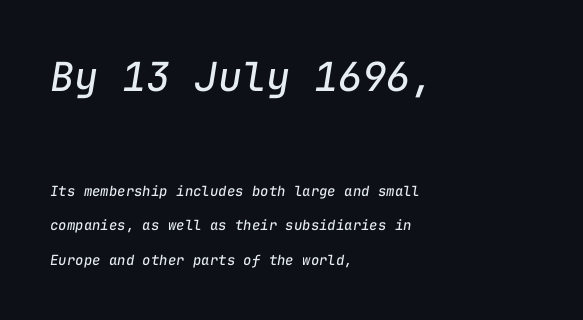
The image shows 40 px regular-weight type, italic (leaning right), monospaced; set left-aligned, loose line spacing (2.47x), normal letter spacing, not underlined; the first (top) block is 2.86x larger; low stroke contrast and a medium x-height.
